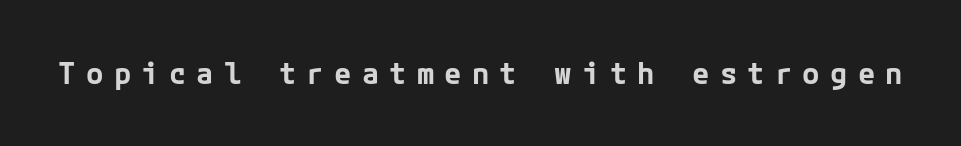
The image shows 29 px bold sans-serif type, upright; set unusually wide letter spacing (+0.35 em), not underlined; low stroke contrast and a medium x-height.
